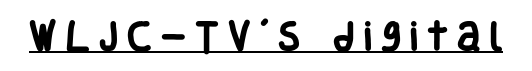
A typesetter would label this face a sans. There is plenty of visible air inserted between adjacent glyphs. Proportional: the letters do not fall into vertical columns. The rendering uses a bold face; every stroke is thick and dark.
